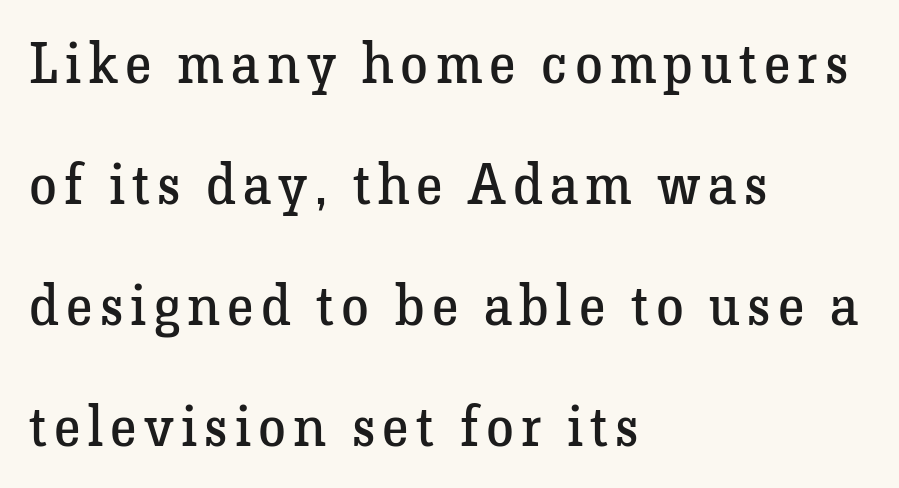
{"serif": "yes", "italic": "no", "bold": "no", "weight": "regular", "width": "normal", "stroke_contrast": "low", "x_height": "medium", "monospaced": "no", "underline": "no", "align": "left", "line_spacing": "loose", "line_spacing_ratio": 2.16, "glyph_px": 56}
